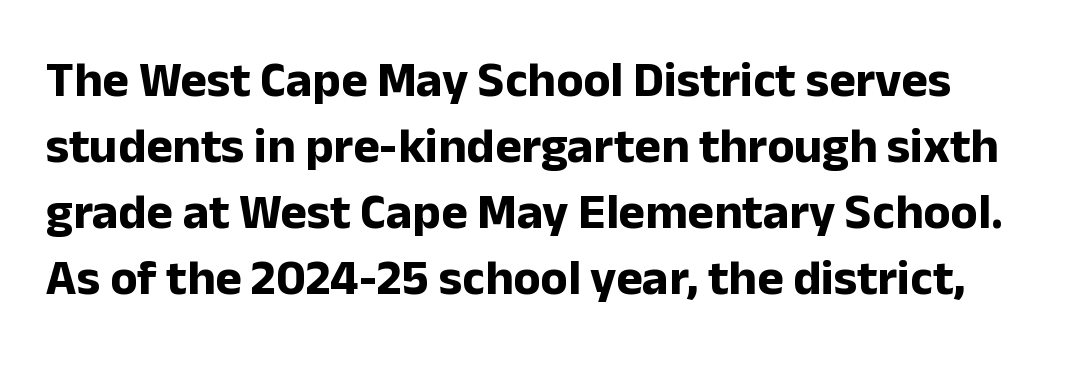
The image shows 50 px bold sans-serif type, upright; set normal line spacing (1.32x), normal letter spacing, not underlined; low stroke contrast and a medium x-height.
